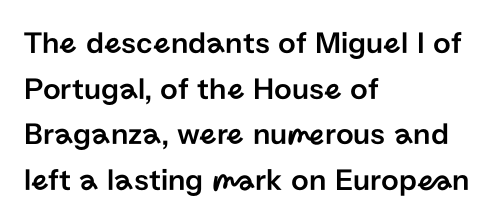
Q: Is the text italic (slanted)? A: No, it is upright.
Q: Is the typeface a serif or a sans-serif typeface? A: Sans-serif.
Q: Is the text underlined? A: No.
Q: How is the paragraph aligned? A: Left-aligned.
Q: Is the spacing between letters normal or unusually wide? A: Normal.
Q: Is the spacing between lines tight, normal or loose? A: Normal.
Q: Width (condensed, normal, or wide)? A: Normal.
Q: Stroke contrast? A: Low.
Q: x-height? A: Medium.
Q: Monospaced? A: No.
